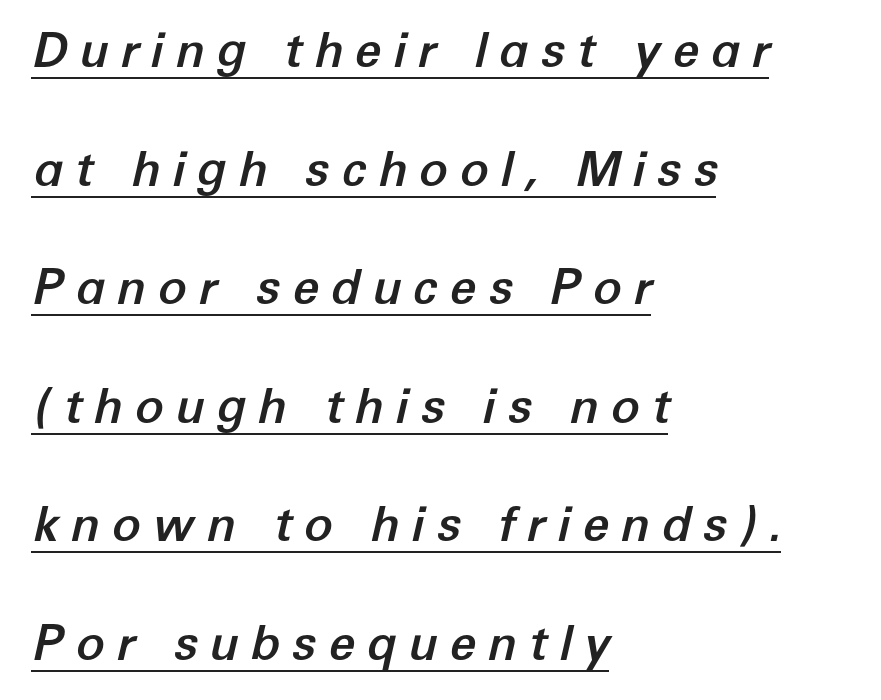
Looks like regular typesetting: each glyph gets only the width it needs. The horizontal fit of the characters is loose and conspicuously gappy. Italic? Definitely — the glyphs are oblique. The rendering uses the underline text-decoration.
